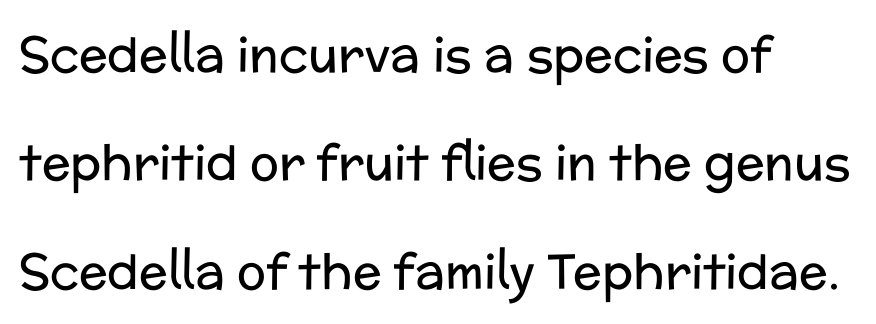
{"serif": "no", "italic": "no", "bold": "no", "weight": "regular", "width": "normal", "stroke_contrast": "low", "x_height": "medium", "monospaced": "no", "underline": "no", "align": "left", "line_spacing": "loose", "line_spacing_ratio": 2.26, "letter_spacing": "normal", "letter_spacing_em": 0.0, "glyph_px": 48}
